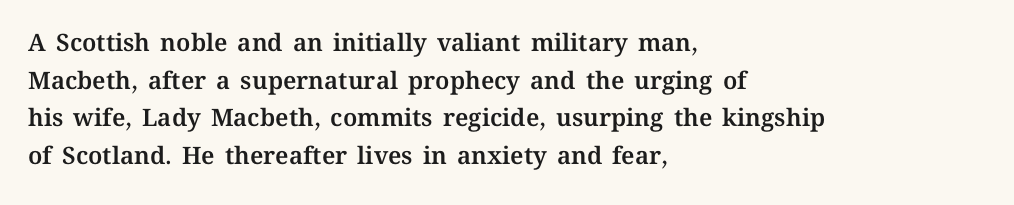
{"italic": "no", "underline": "no", "align": "left", "line_spacing": "normal", "line_spacing_ratio": 1.57, "letter_spacing": "normal", "letter_spacing_em": 0.0, "glyph_px": 24}
